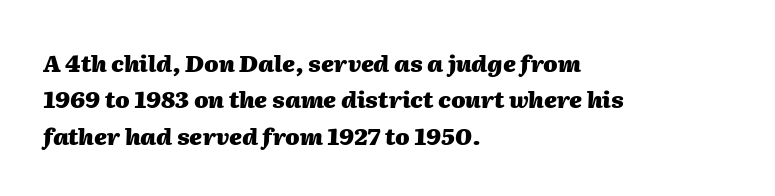
The image shows 23 px bold type, italic (leaning right); set left-aligned, normal line spacing (1.58x), normal letter spacing, not underlined.
